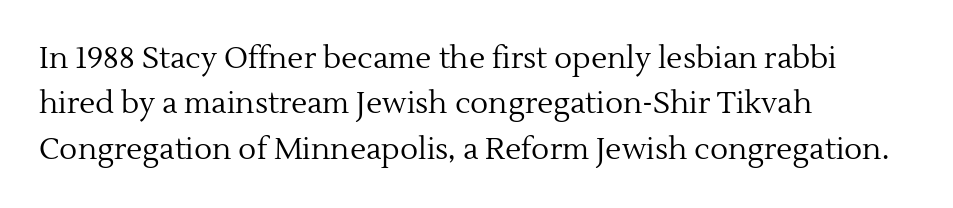
The image shows 30 px regular-weight serif type, upright; set left-aligned, normal line spacing (1.51x), normal letter spacing, not underlined; a medium x-height.
